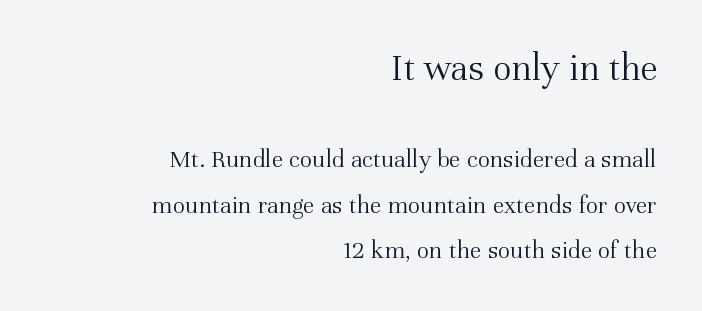
{"serif": "yes", "italic": "no", "bold": "no", "weight": "light", "width": "normal", "stroke_contrast": "medium", "x_height": "medium", "monospaced": "no", "underline": "no", "align": "right", "line_spacing_ratio": 1.75, "letter_spacing": "normal", "letter_spacing_em": 0.0, "larger_block": "first", "size_ratio": 1.5, "glyph_px": 39}
